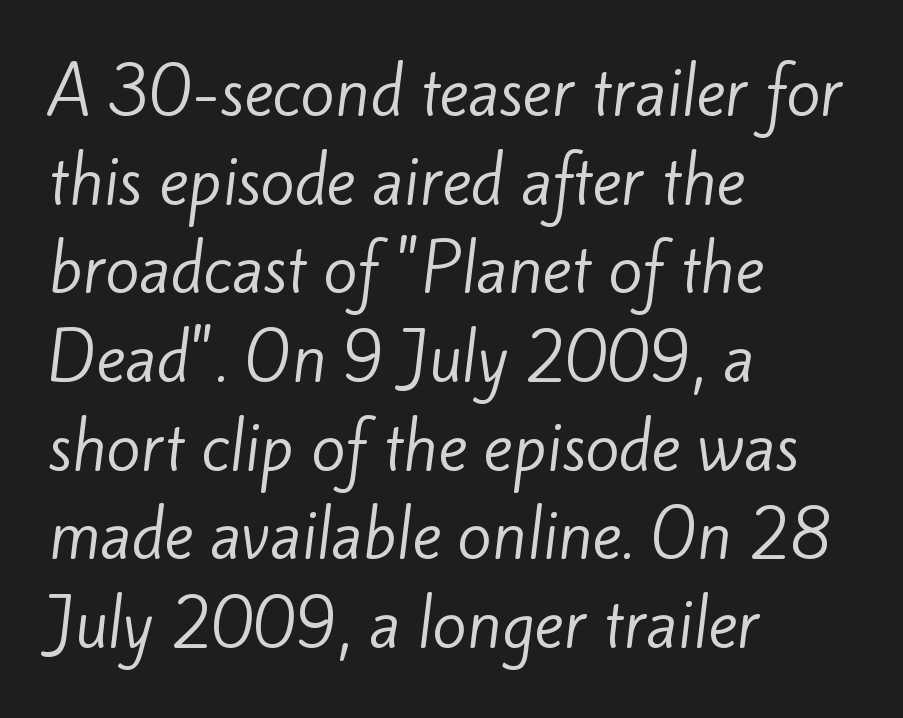
Q: Is the text bold? A: No.
Q: Is the typeface a serif or a sans-serif typeface? A: Sans-serif.
Q: Is the text underlined? A: No.
Q: How is the paragraph aligned? A: Left-aligned.
Q: Is the spacing between letters normal or unusually wide? A: Normal.
Q: Is the spacing between lines tight, normal or loose? A: Normal.
Q: Width (condensed, normal, or wide)? A: Normal.
Q: Stroke contrast? A: Low.
Q: x-height? A: Small.
Q: Monospaced? A: No.
